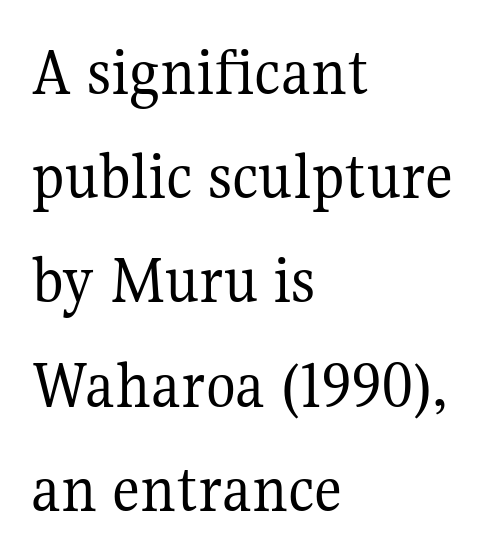
Q: Is the text bold? A: No.
Q: Is the text italic (slanted)? A: No, it is upright.
Q: Is the typeface a serif or a sans-serif typeface? A: Serif.
Q: Is the text underlined? A: No.
Q: How is the paragraph aligned? A: Left-aligned.
Q: Is the spacing between letters normal or unusually wide? A: Normal.
Q: Is the spacing between lines tight, normal or loose? A: Normal.
Q: Width (condensed, normal, or wide)? A: Normal.
Q: Stroke contrast? A: Medium.
Q: x-height? A: Medium.
Q: Monospaced? A: No.
